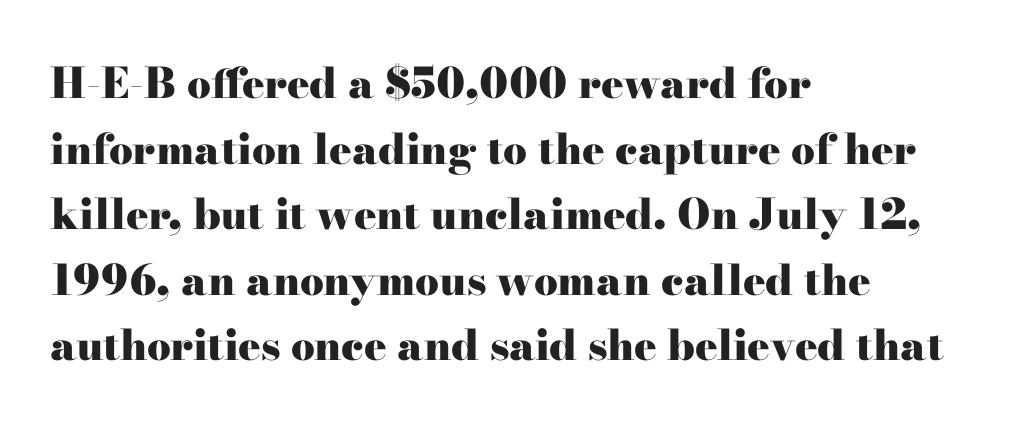
Note: serifs present on the glyphs. How heavy is the stroke? Heavy — this is a bold. This is the regular roman posture of the typeface. Caption: standard tracking, unaltered.
